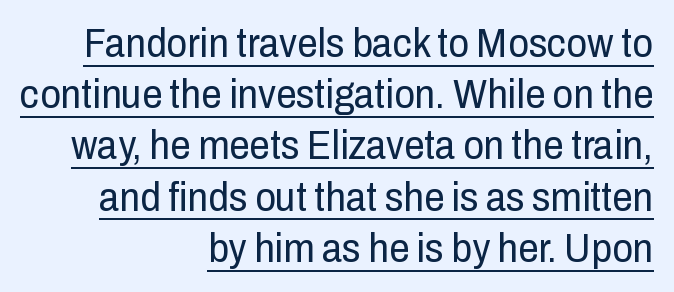
Q: Is the text bold? A: No.
Q: Is the text italic (slanted)? A: No, it is upright.
Q: Is the typeface a serif or a sans-serif typeface? A: Sans-serif.
Q: Is the text underlined? A: Yes.
Q: How is the paragraph aligned? A: Right-aligned.
Q: Is the spacing between letters normal or unusually wide? A: Normal.
Q: Is the spacing between lines tight, normal or loose? A: Normal.
Q: Width (condensed, normal, or wide)? A: Condensed.
Q: Stroke contrast? A: Low.
Q: x-height? A: Medium.
Q: Monospaced? A: No.
